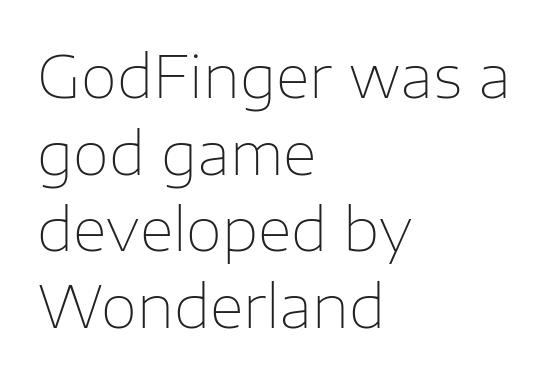
Letters have the restrained weight of plain body copy at most. This is sans-serif lettering, the kind often seen on screens and signage. Here the glyphs are tracked normally, forming tight word shapes. Each new line begins a customary step beneath the previous one.
